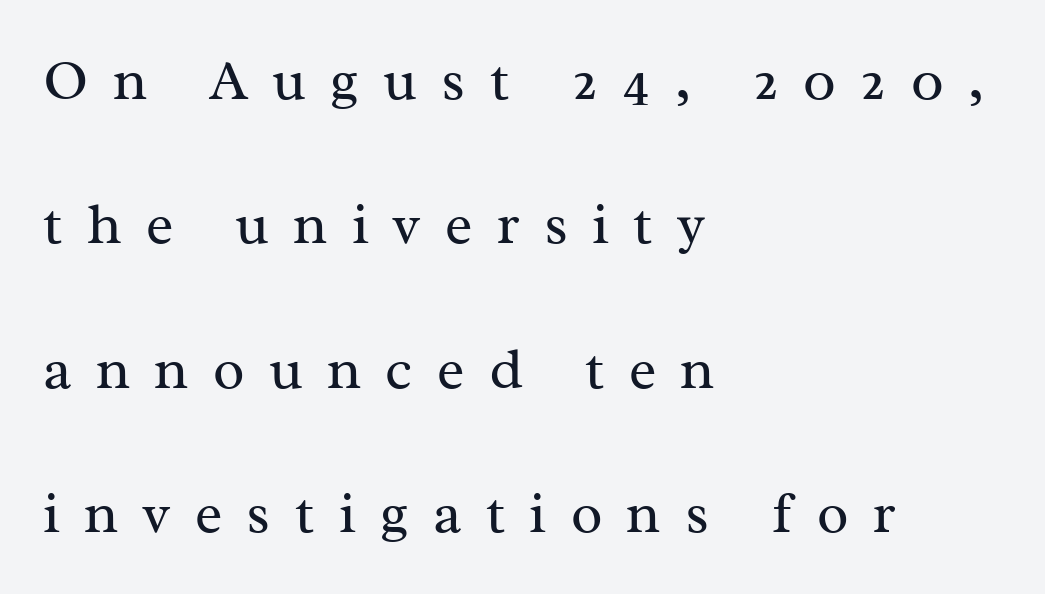
Q: Is the text bold? A: No.
Q: Is the text italic (slanted)? A: No, it is upright.
Q: Is the typeface a serif or a sans-serif typeface? A: Serif.
Q: Is the text underlined? A: No.
Q: How is the paragraph aligned? A: Left-aligned.
Q: Is the spacing between letters normal or unusually wide? A: Unusually wide.
Q: Is the spacing between lines tight, normal or loose? A: Loose.
Q: Width (condensed, normal, or wide)? A: Normal.
Q: Stroke contrast? A: Medium.
Q: x-height? A: Medium.
Q: Monospaced? A: No.
